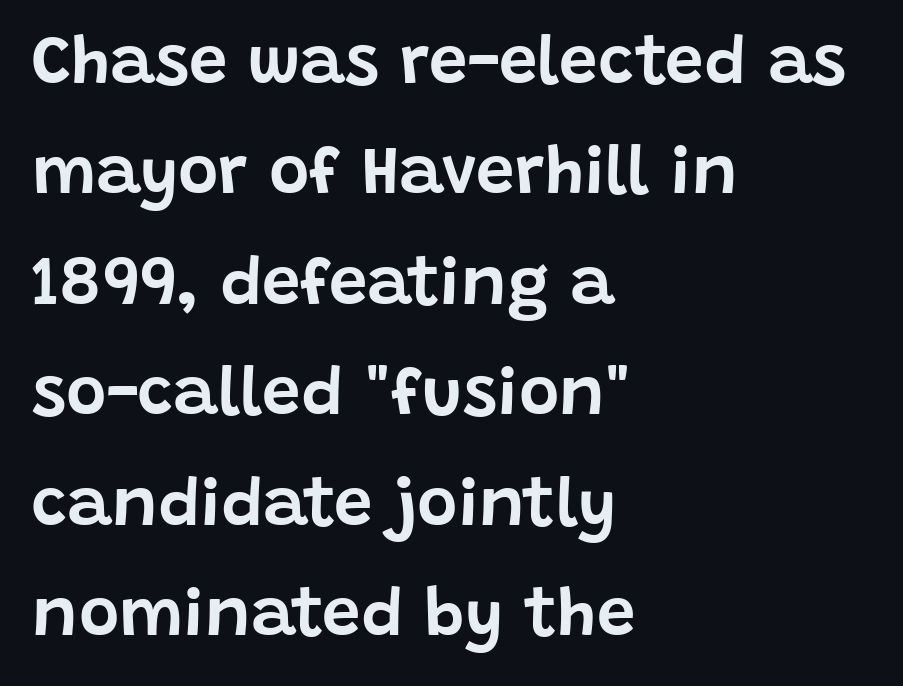
Q: Is the text italic (slanted)? A: No, it is upright.
Q: Is the typeface a serif or a sans-serif typeface? A: Sans-serif.
Q: Is the text underlined? A: No.
Q: How is the paragraph aligned? A: Left-aligned.
Q: Is the spacing between letters normal or unusually wide? A: Normal.
Q: Is the spacing between lines tight, normal or loose? A: Normal.
Q: Width (condensed, normal, or wide)? A: Normal.
Q: Stroke contrast? A: Low.
Q: x-height? A: Large.
Q: Monospaced? A: No.
